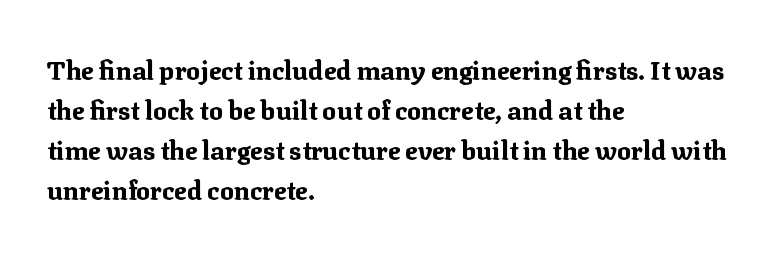
The letterforms sit shoulder to shoulder at normal distance. If you measured baseline to baseline, you'd find a middling distance. The specimen omits any rule beneath the text block's lines. These lines stack with their left ends in a neat column.
